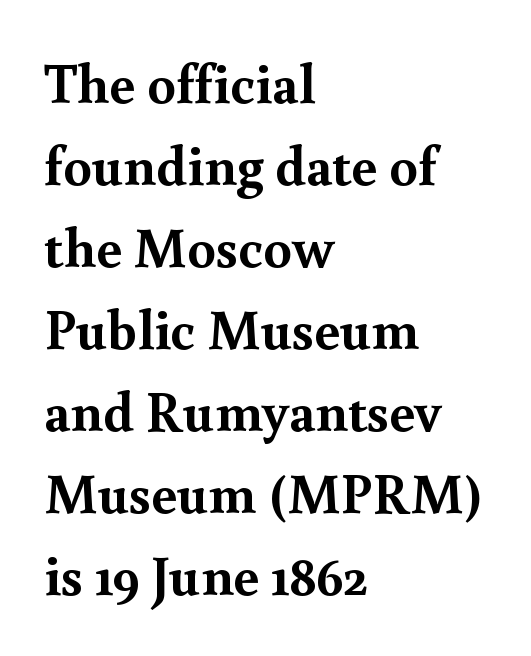
The image shows 57 px semibold serif type, upright; set left-aligned, normal line spacing (1.44x), normal letter spacing, not underlined; a small x-height.
